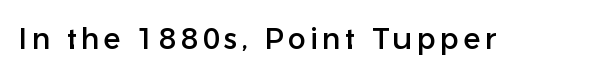
Q: Is the text italic (slanted)? A: No, it is upright.
Q: Is the typeface a serif or a sans-serif typeface? A: Sans-serif.
Q: Is the text underlined? A: No.
Q: Width (condensed, normal, or wide)? A: Normal.
Q: Stroke contrast? A: Low.
Q: x-height? A: Medium.
Q: Monospaced? A: No.
